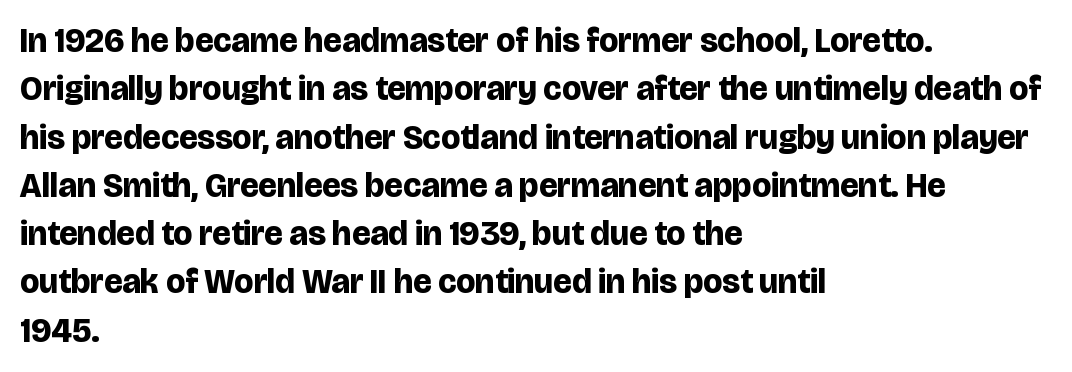
In terms of letterform style, serifs are entirely absent. The ragged edge is on the right, which tells us the setting is flush left. The rendering uses natural spacing where letterforms have individual widths. Notice how thick the strokes are: this is what a full bold looks like. Honestly, the letter spacing is just normal — you wouldn't notice it. A bare baseline throughout the passage.
